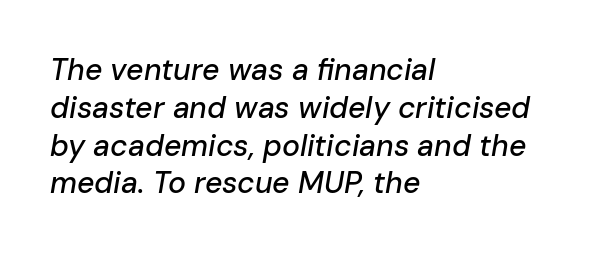
The image shows 30 px text type, italic (leaning right); set left-aligned, normal line spacing (1.26x), normal letter spacing, not underlined; low stroke contrast and a medium x-height.
